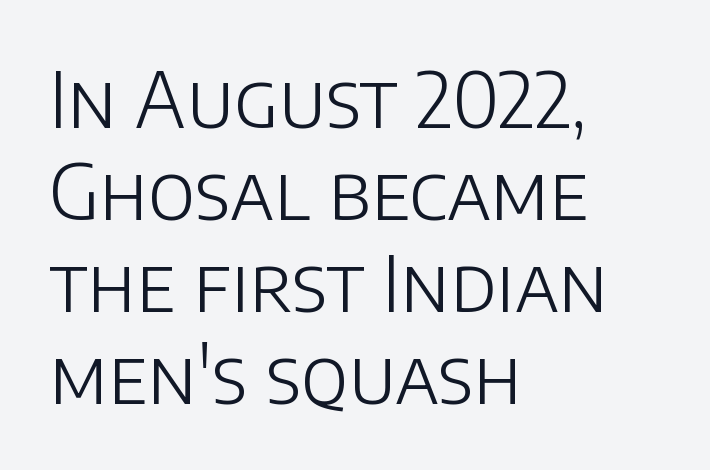
{"serif": "no", "italic": "no", "bold": "no", "weight": "light", "width": "normal", "stroke_contrast": "low", "x_height": "large", "monospaced": "no", "underline": "no", "align": "left", "line_spacing_ratio": 1.21, "letter_spacing": "normal", "letter_spacing_em": 0.0, "glyph_px": 76}
